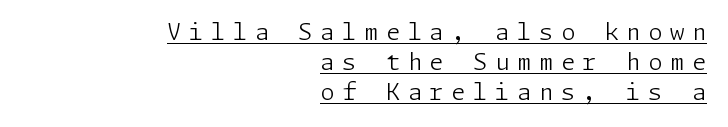
{"italic": "no", "bold": "no", "underline": "yes", "align": "right", "line_spacing": "normal", "line_spacing_ratio": 1.3, "letter_spacing": "wide", "letter_spacing_em": 0.33, "glyph_px": 23}
